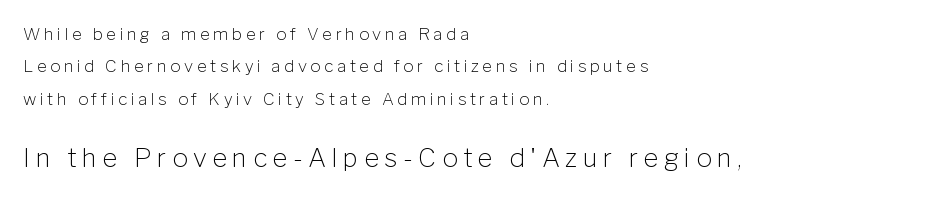
{"italic": "no", "bold": "no", "underline": "no", "align": "left", "line_spacing": "loose", "line_spacing_ratio": 1.91, "letter_spacing": "wide", "letter_spacing_em": 0.21, "larger_block": "second", "size_ratio": 1.53, "glyph_px": 26}
